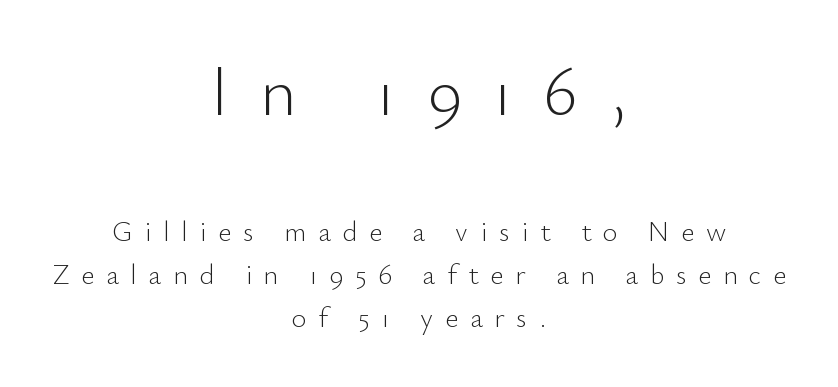
The image shows 71 px light sans-serif type, upright; set centered, normal line spacing (1.53x), unusually wide letter spacing (+0.42 em), not underlined; the first (top) block is 2.54x larger; low stroke contrast and a small x-height.
